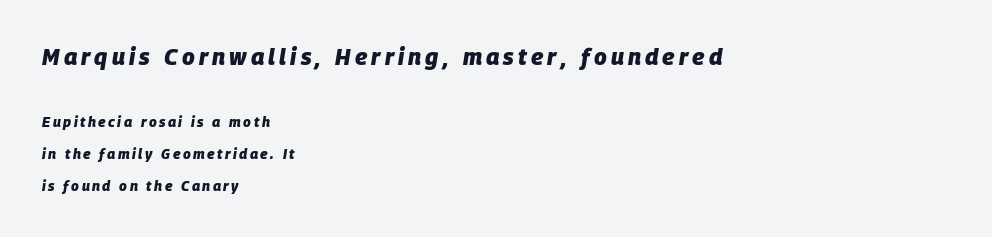
The letters are slanted; this is an italic face. Layout note: lines flush left. Clear beneath every line of the passage. Typographic density is high because the face is bold.
